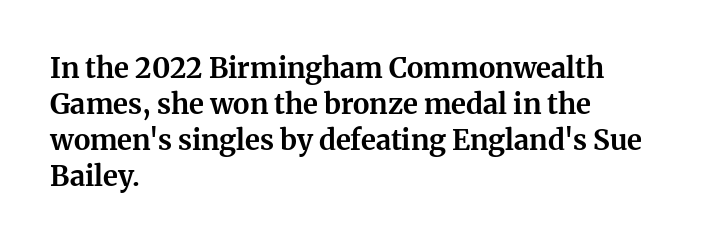
The image shows 28 px bold serif type, upright; set left-aligned, normal line spacing (1.28x), normal letter spacing, not underlined; medium stroke contrast and a medium x-height.
